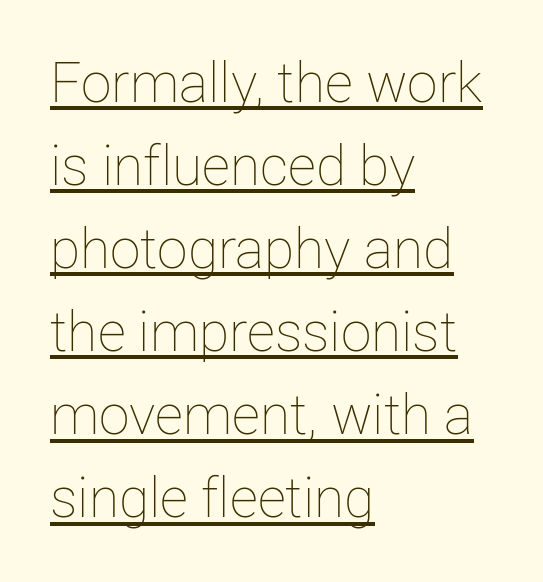
The image shows 55 px thin type, upright; set left-aligned, normal line spacing (1.51x), normal letter spacing, underlined; low stroke contrast and a medium x-height.
